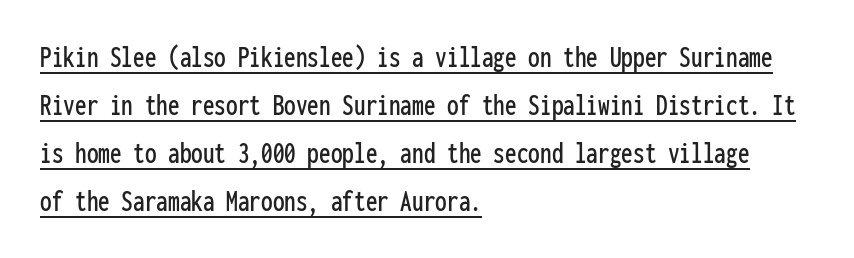
The image shows 31 px condensed sans-serif type, upright, monospaced; set left-aligned, normal line spacing (1.55x), normal letter spacing, underlined; low stroke contrast and a medium x-height.
